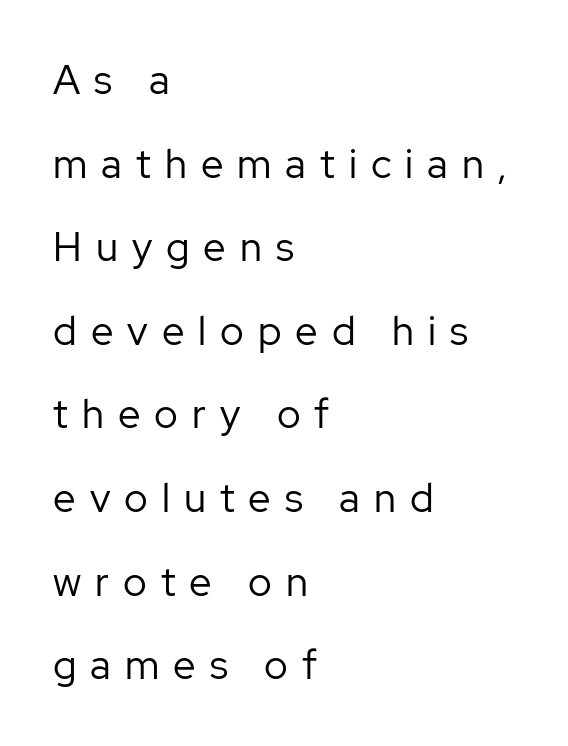
{"serif": "no", "italic": "no", "bold": "no", "weight": "regular", "width": "normal", "stroke_contrast": "low", "x_height": "medium", "monospaced": "no", "underline": "no", "align": "left", "line_spacing": "loose", "line_spacing_ratio": 2.09, "letter_spacing": "wide", "letter_spacing_em": 0.35, "glyph_px": 40}
